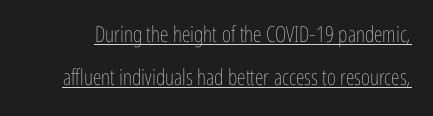
{"italic": "no", "bold": "no", "underline": "yes", "line_spacing": "loose", "line_spacing_ratio": 1.94, "letter_spacing": "normal", "letter_spacing_em": 0.0, "glyph_px": 22}
